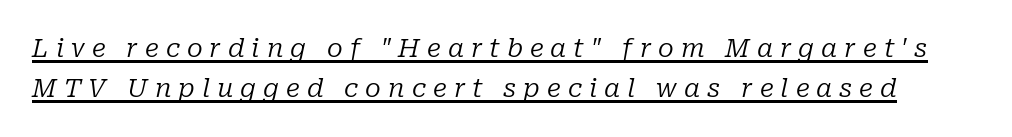
Q: Is the text bold? A: No.
Q: Is the text italic (slanted)? A: Yes, it leans right by about 10 degrees.
Q: Is the text underlined? A: Yes.
Q: Is the spacing between letters normal or unusually wide? A: Unusually wide.
Q: Is the spacing between lines tight, normal or loose? A: Normal.
